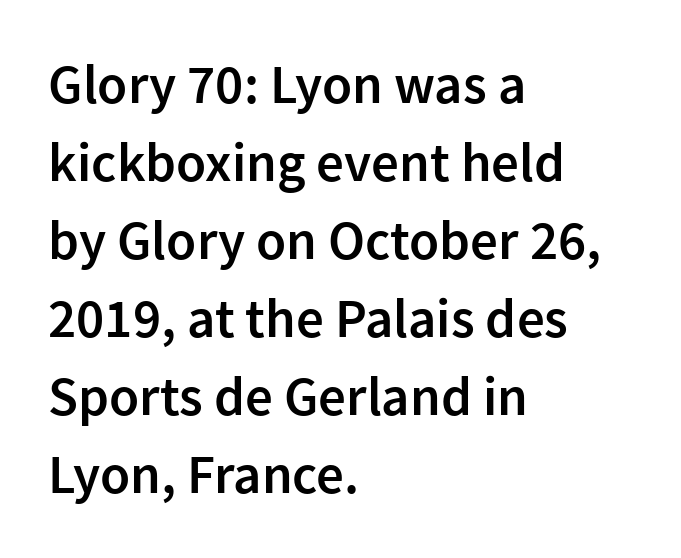
Q: Is the text bold? A: Semi-bold.
Q: Is the text italic (slanted)? A: No, it is upright.
Q: Is the typeface a serif or a sans-serif typeface? A: Sans-serif.
Q: Is the text underlined? A: No.
Q: How is the paragraph aligned? A: Left-aligned.
Q: Is the spacing between letters normal or unusually wide? A: Normal.
Q: Is the spacing between lines tight, normal or loose? A: Normal.
Q: Width (condensed, normal, or wide)? A: Normal.
Q: Stroke contrast? A: Low.
Q: x-height? A: Medium.
Q: Monospaced? A: No.
